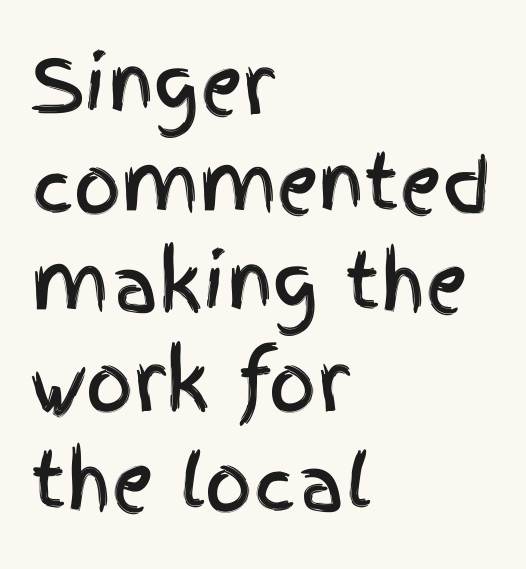
Q: Is the text italic (slanted)? A: No, it is upright.
Q: Is the typeface a serif or a sans-serif typeface? A: Sans-serif.
Q: Is the text underlined? A: No.
Q: How is the paragraph aligned? A: Left-aligned.
Q: Is the spacing between letters normal or unusually wide? A: Normal.
Q: Is the spacing between lines tight, normal or loose? A: Normal.
Q: Width (condensed, normal, or wide)? A: Condensed.
Q: x-height? A: Large.
Q: Monospaced? A: No.
